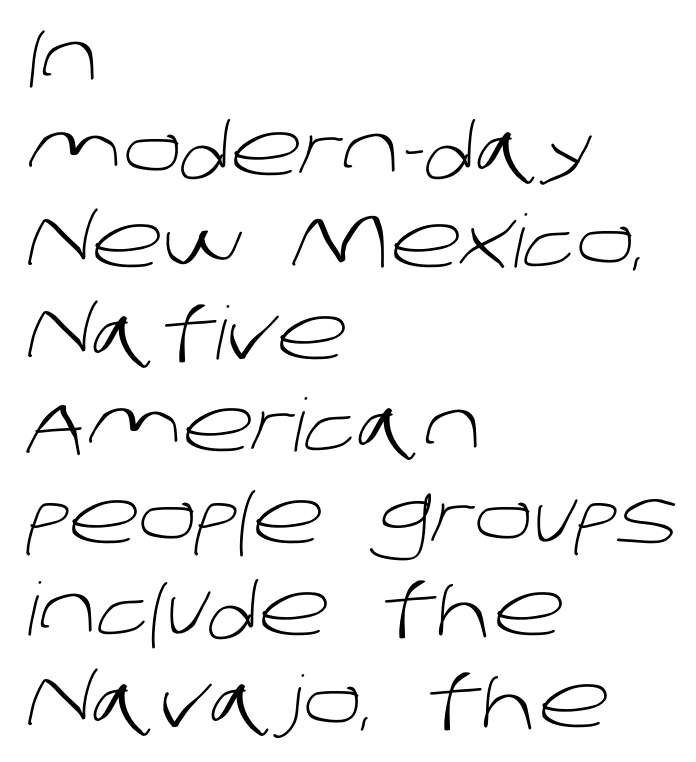
{"serif": "no", "bold": "no", "weight": "light", "width": "normal", "stroke_contrast": "low", "x_height": "large", "monospaced": "no", "underline": "no", "align": "left", "line_spacing": "normal", "line_spacing_ratio": 1.26, "letter_spacing": "normal", "letter_spacing_em": 0.0, "glyph_px": 73}
